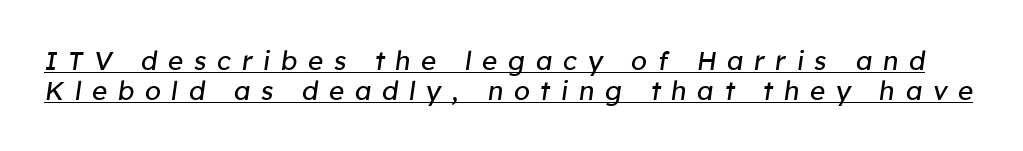
Short note: letters widely spaced. The typesetting does not lean heavy: it is not bold. The lettering is marked with a stroke running underneath it. Emphasis-style slanted type is in use.
